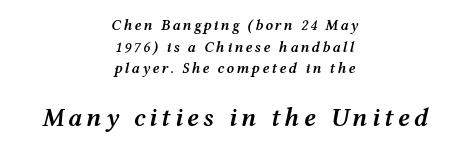
The image shows 26 px text type, italic (leaning right); set centered, normal line spacing (1.44x), not underlined; the second (bottom) block is 1.73x larger.
